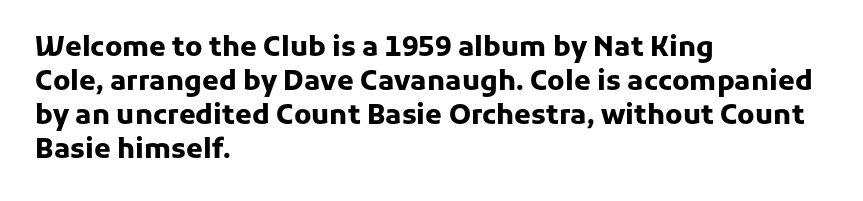
Does the weight exceed regular? Yes, all the way to bold. Short note: letters normally spaced. The space beneath each line is pristine and unruled. The typesetter chose a ragged-right arrangement here. Posture: vertical. The passage shown stacks its lines at a standard gap.
